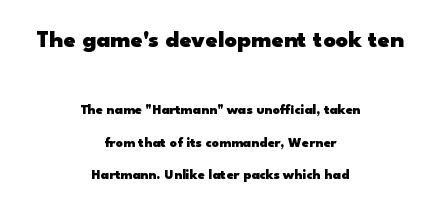
Leading: increased. Size hierarchy here favors the leading block over the trailing one. Short note: letters normally spaced. Notice how the stems are strictly vertical — no italics here. The font is running at its bold setting.
